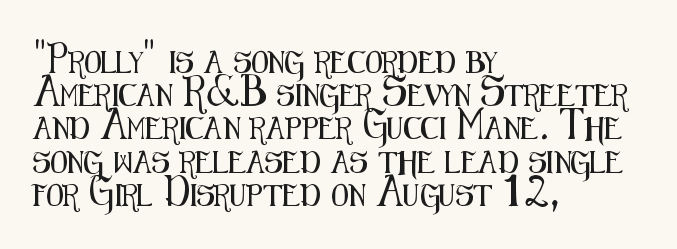
Q: Is the text italic (slanted)? A: No, it is upright.
Q: Is the text underlined? A: No.
Q: How is the paragraph aligned? A: Left-aligned.
Q: Is the spacing between letters normal or unusually wide? A: Normal.
Q: Is the spacing between lines tight, normal or loose? A: Normal.
